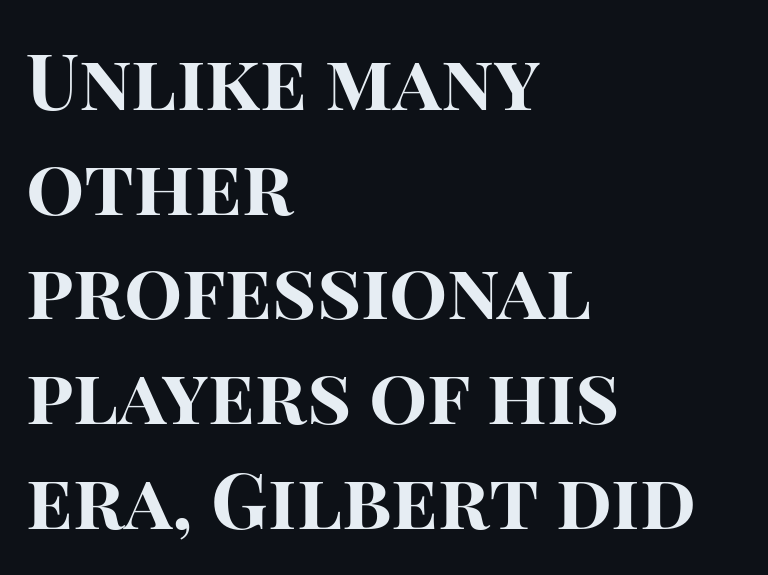
These lines are composed in type without serifs. The passage shown is typed in a proportional face where columns would drift. Rule under the text: the space is simply empty. Visually the block forms a straight wall on the left and a jagged coastline on the right. This sample uses plain, unmodified letter spacing.
